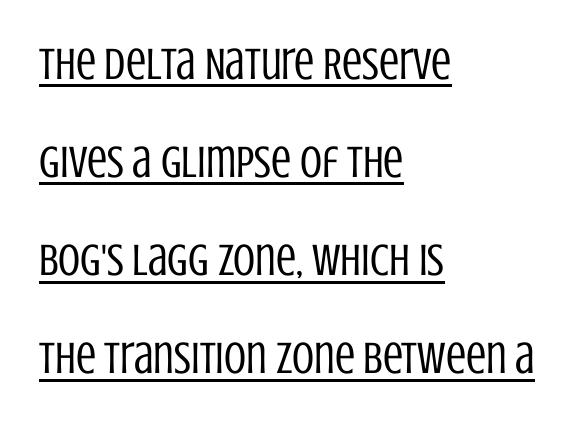
Q: Is the text bold? A: No.
Q: Is the text italic (slanted)? A: No, it is upright.
Q: Is the typeface a serif or a sans-serif typeface? A: Sans-serif.
Q: Is the text underlined? A: Yes.
Q: How is the paragraph aligned? A: Left-aligned.
Q: Is the spacing between letters normal or unusually wide? A: Normal.
Q: Is the spacing between lines tight, normal or loose? A: Loose.
Q: Width (condensed, normal, or wide)? A: Condensed.
Q: Stroke contrast? A: Low.
Q: x-height? A: Large.
Q: Monospaced? A: No.
